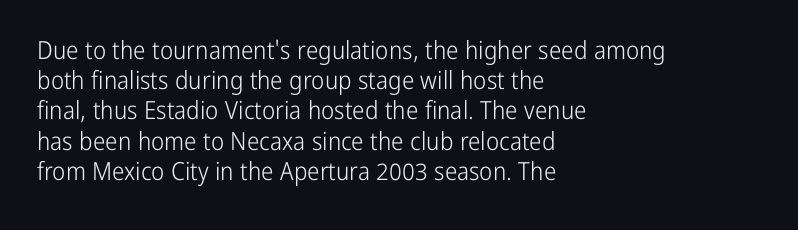
Q: Is the text bold? A: No.
Q: Is the text italic (slanted)? A: No, it is upright.
Q: Is the text underlined? A: No.
Q: How is the paragraph aligned? A: Left-aligned.
Q: Is the spacing between letters normal or unusually wide? A: Normal.
